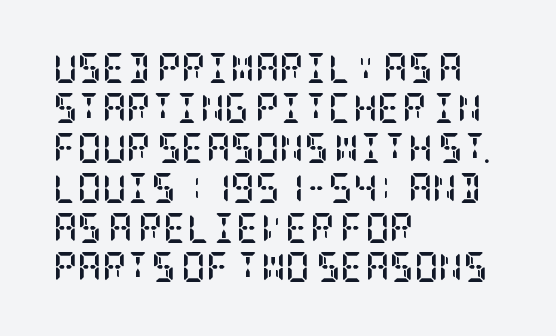
Summary of vertical rhythm: regular, with standard interline spacing. What stands out about the letter spacing? Nothing — it is the standard amount. Characters remain perfectly vertical along every line. The space beneath each line is pristine and unruled. Classification — serif. Caption: bold face, heavy strokes.
